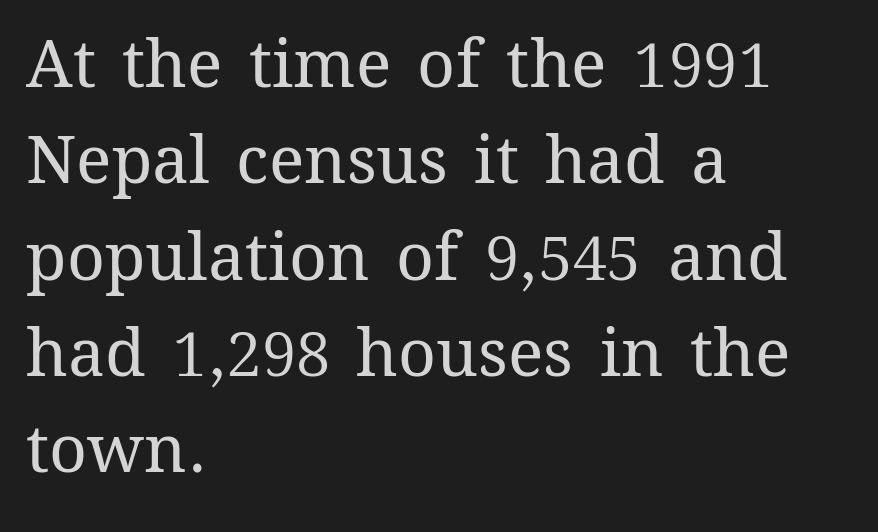
Has an underline been added? It has not. Stroke thickness stays within the range of a standard reading face or lighter. Upright lettering throughout. Standard letterfit; no display-style spreading of the glyphs. Line starts are locked; line ends wander. Is this a fixed-width face? No — the glyphs have proportional, varying widths.
